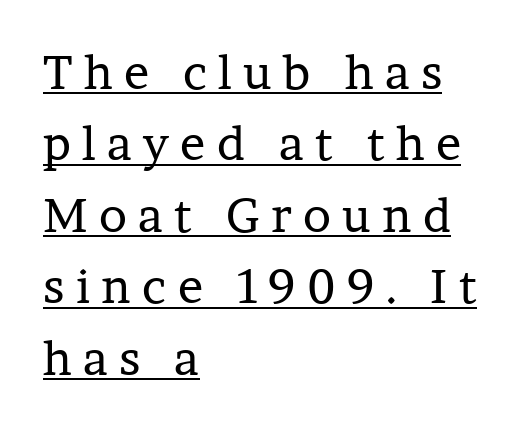
Regarding serifs, this sample has them. A typographer would call this underscored text. Each letter keeps its own natural width here, so spacing adapts to shape. The text block is weighted toward the left margin, trailing off unevenly rightward.
